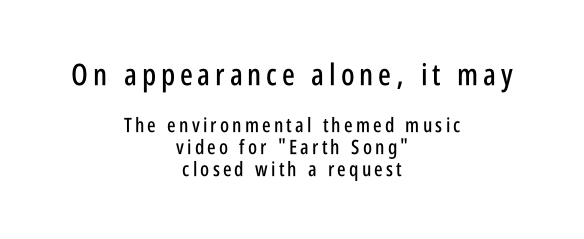
A typesetter would label this face a sans. Each row of text sits above clean, open space. Upright lettering throughout. Typeset on center — no edge is straight. If you measured baseline to baseline, you'd find a short distance.
